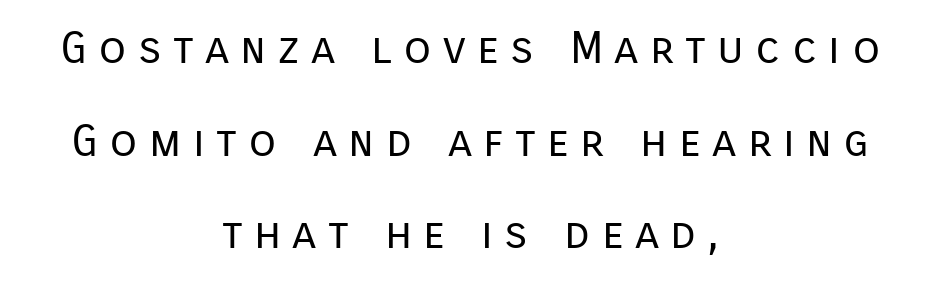
Q: Is the text bold? A: No.
Q: Is the text italic (slanted)? A: No, it is upright.
Q: Is the typeface a serif or a sans-serif typeface? A: Sans-serif.
Q: Is the text underlined? A: No.
Q: How is the paragraph aligned? A: Centered.
Q: Is the spacing between letters normal or unusually wide? A: Unusually wide.
Q: Is the spacing between lines tight, normal or loose? A: Loose.
Q: Width (condensed, normal, or wide)? A: Normal.
Q: Stroke contrast? A: Low.
Q: x-height? A: Medium.
Q: Monospaced? A: No.
